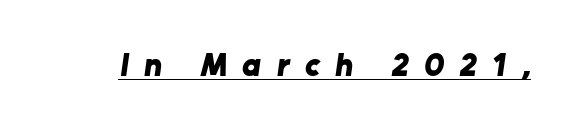
In terms of letterspacing, this is a distinctly airy, spread setting. The characters display no serif detailing; their extremities are plain. Quick note: underline on. The font is running at its bold setting. The letters advance in unequal steps, a hallmark of proportional type.
